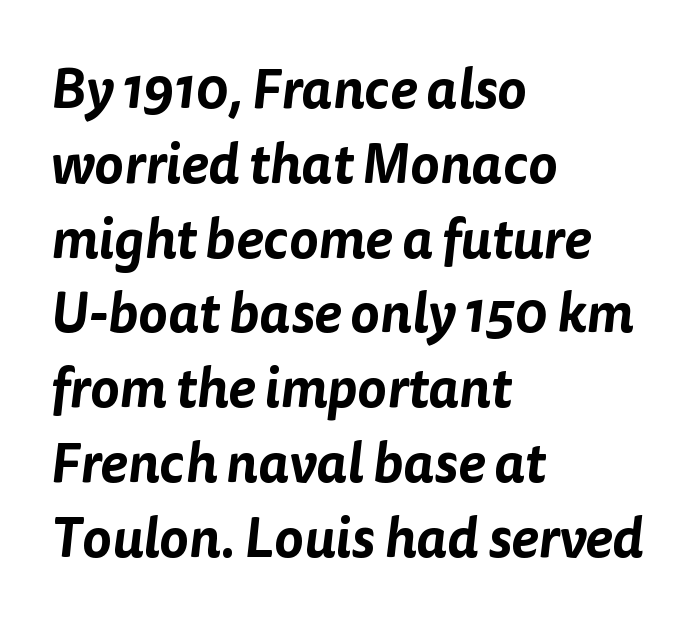
Q: Is the typeface a serif or a sans-serif typeface? A: Sans-serif.
Q: Is the text underlined? A: No.
Q: How is the paragraph aligned? A: Left-aligned.
Q: Is the spacing between letters normal or unusually wide? A: Normal.
Q: Is the spacing between lines tight, normal or loose? A: Normal.
Q: Width (condensed, normal, or wide)? A: Normal.
Q: Stroke contrast? A: Low.
Q: x-height? A: Medium.
Q: Monospaced? A: No.
